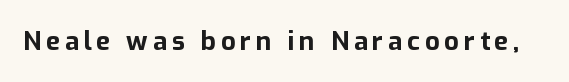
The image shows 26 px bold type, upright; set not underlined.
